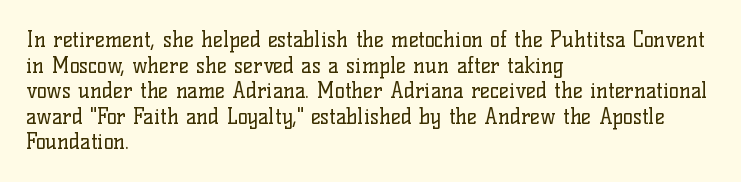
Q: Is the text bold? A: No.
Q: Is the text italic (slanted)? A: No, it is upright.
Q: Is the text underlined? A: No.
Q: How is the paragraph aligned? A: Left-aligned.
Q: Is the spacing between letters normal or unusually wide? A: Normal.
